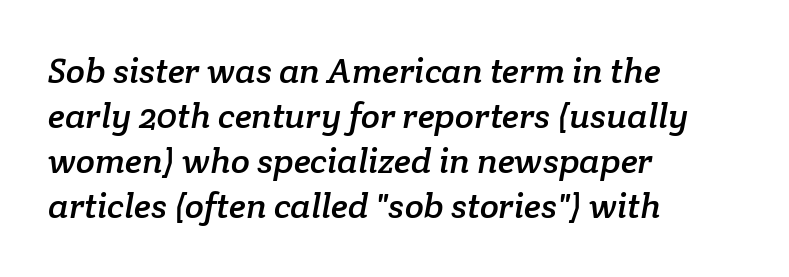
Notice how descenders clear the ascenders below comfortably — that's standard leading. Teacher's note: observe the even left margin — that is flush-left alignment. Unmarked baselines from the first word to the last. The passage shown is typed in a proportional face where columns would drift. The horizontal fit of the characters is conventional and even.
